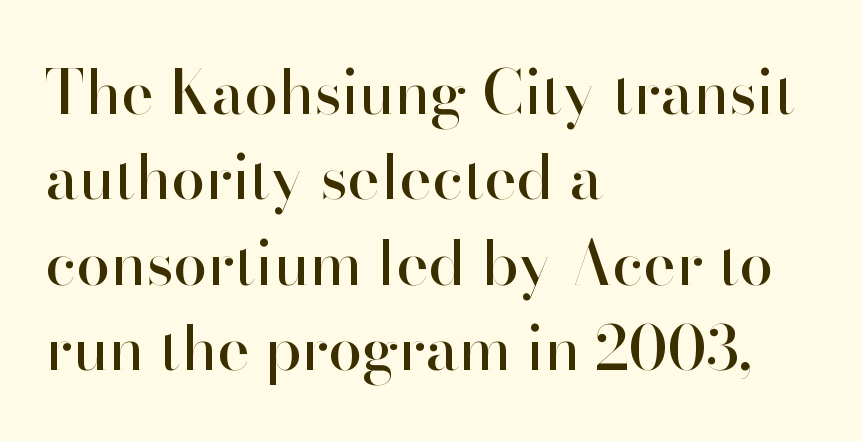
Q: Is the text italic (slanted)? A: No, it is upright.
Q: Is the typeface a serif or a sans-serif typeface? A: Sans-serif.
Q: Is the text underlined? A: No.
Q: How is the paragraph aligned? A: Left-aligned.
Q: Is the spacing between letters normal or unusually wide? A: Normal.
Q: Is the spacing between lines tight, normal or loose? A: Normal.
Q: Width (condensed, normal, or wide)? A: Normal.
Q: Stroke contrast? A: High.
Q: x-height? A: Small.
Q: Monospaced? A: No.
